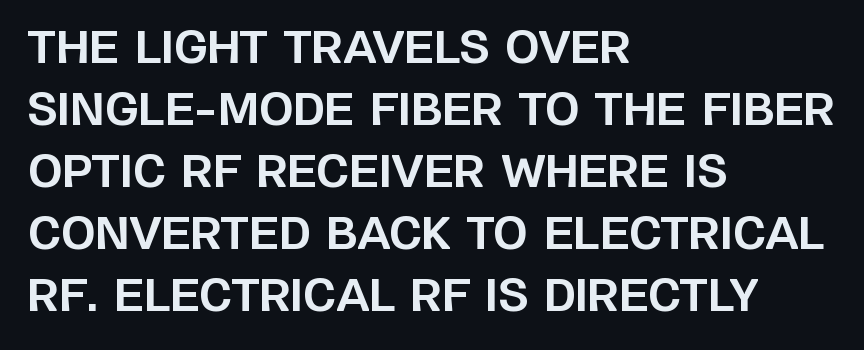
{"serif": "no", "italic": "no", "bold": "yes", "weight": "bold", "width": "normal", "stroke_contrast": "low", "x_height": "large", "monospaced": "no", "underline": "no", "align": "left", "line_spacing": "normal", "line_spacing_ratio": 1.41, "letter_spacing": "normal", "letter_spacing_em": 0.0, "glyph_px": 44}
